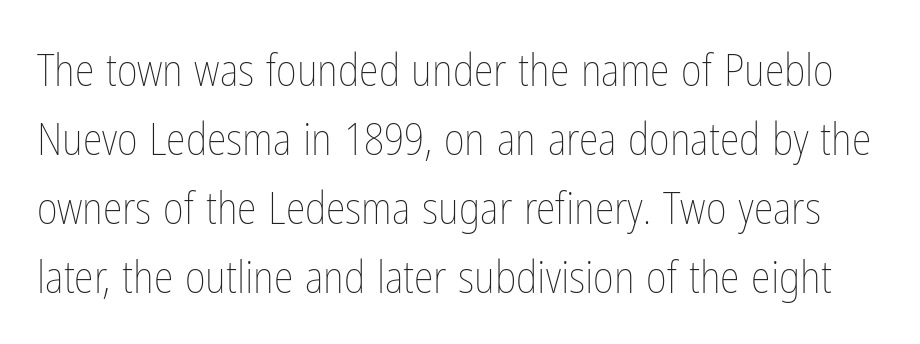
{"italic": "no", "bold": "no", "weight": "thin", "width": "condensed", "stroke_contrast": "low", "x_height": "medium", "monospaced": "no", "underline": "no", "line_spacing": "normal", "line_spacing_ratio": 1.53, "letter_spacing": "normal", "letter_spacing_em": 0.0, "glyph_px": 45}
